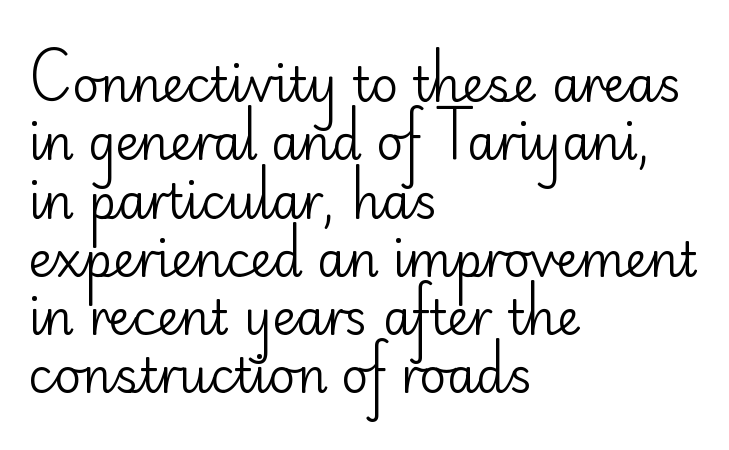
{"serif": "no", "italic": "no", "bold": "no", "weight": "regular", "width": "normal", "stroke_contrast": "low", "x_height": "small", "monospaced": "no", "underline": "no", "align": "left", "line_spacing_ratio": 1.24, "letter_spacing": "normal", "letter_spacing_em": 0.0, "glyph_px": 47}
